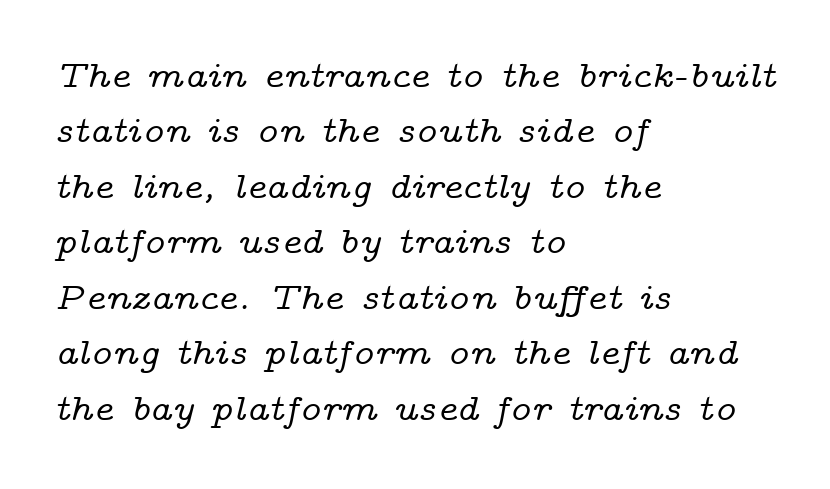
Q: Is the text italic (slanted)? A: Yes, it leans right by about 14 degrees.
Q: Is the typeface a serif or a sans-serif typeface? A: Serif.
Q: Is the text underlined? A: No.
Q: How is the paragraph aligned? A: Left-aligned.
Q: Is the spacing between letters normal or unusually wide? A: Normal.
Q: Is the spacing between lines tight, normal or loose? A: Normal.
Q: Width (condensed, normal, or wide)? A: Wide.
Q: Stroke contrast? A: Low.
Q: x-height? A: Medium.
Q: Monospaced? A: No.
